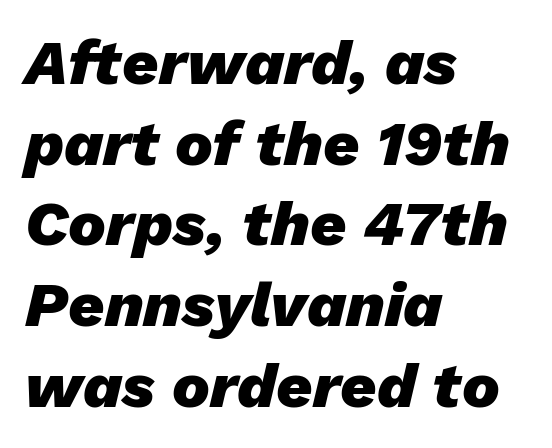
The setting favours the left margin, as ordinary paragraphs usually do. Tracking here is standard; glyphs follow each other at the usual distance. Characters are canted at an angle relative to the baseline's perpendicular. Character widths vary here, with narrow letters taking less room than wide ones.
